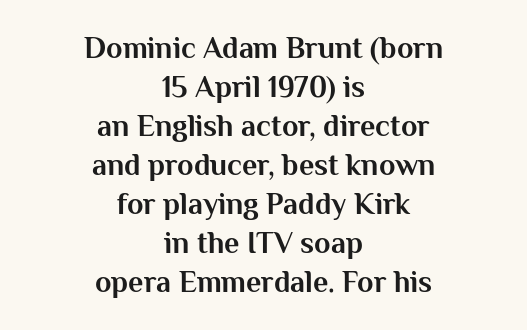
This is heavy type, rendered in bold. A sans-serif font was chosen for this passage. Has an underline been added? It has not. Looks like regular typesetting: each glyph gets only the width it needs.
